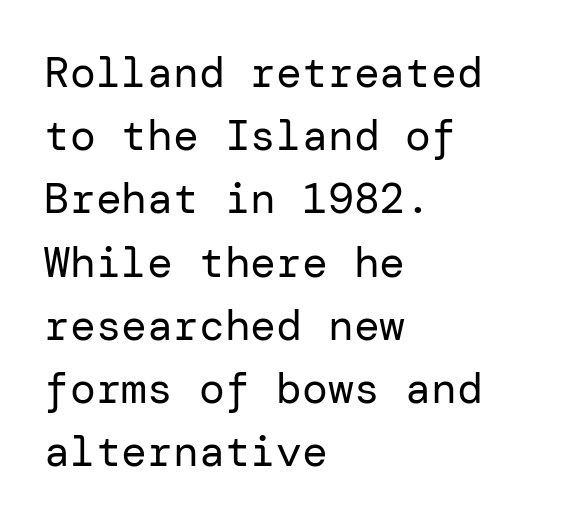
{"serif": "no", "italic": "no", "bold": "no", "weight": "regular", "width": "normal", "stroke_contrast": "low", "x_height": "medium", "underline": "no", "align": "left", "line_spacing": "normal", "line_spacing_ratio": 1.47, "letter_spacing": "normal", "letter_spacing_em": 0.0, "glyph_px": 43}
